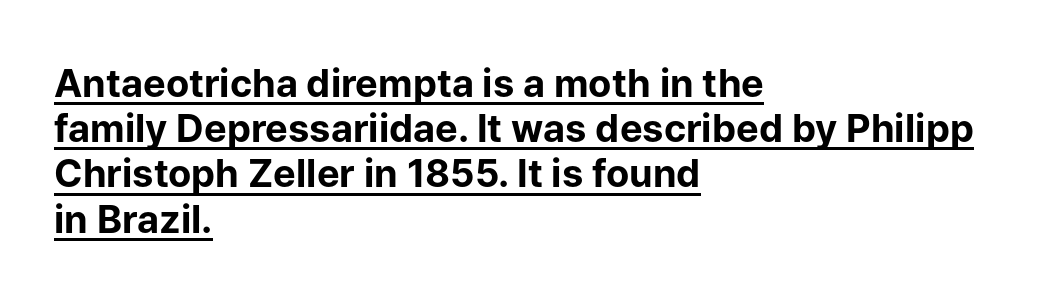
Letterform terminals end flat and unadorned throughout the passage. This sample has the flowing, uneven cadence of proportional lettering. Glyph-to-glyph distance matches everyday printed text. The sample has been set heavy, in full bold.
